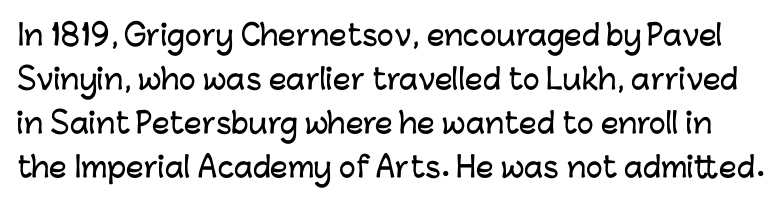
Q: Is the text italic (slanted)? A: No, it is upright.
Q: Is the typeface a serif or a sans-serif typeface? A: Sans-serif.
Q: Is the text underlined? A: No.
Q: Is the spacing between letters normal or unusually wide? A: Normal.
Q: Is the spacing between lines tight, normal or loose? A: Normal.
Q: Width (condensed, normal, or wide)? A: Normal.
Q: Stroke contrast? A: Low.
Q: x-height? A: Medium.
Q: Monospaced? A: No.
